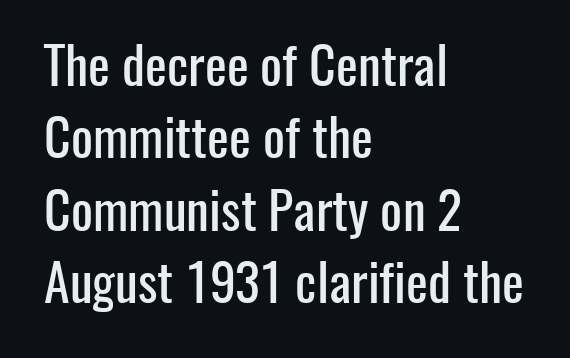
Q: Is the text italic (slanted)? A: No, it is upright.
Q: Is the typeface a serif or a sans-serif typeface? A: Sans-serif.
Q: Is the text underlined? A: No.
Q: How is the paragraph aligned? A: Left-aligned.
Q: Is the spacing between letters normal or unusually wide? A: Normal.
Q: Is the spacing between lines tight, normal or loose? A: Normal.
Q: Width (condensed, normal, or wide)? A: Condensed.
Q: Stroke contrast? A: Low.
Q: x-height? A: Medium.
Q: Monospaced? A: No.
